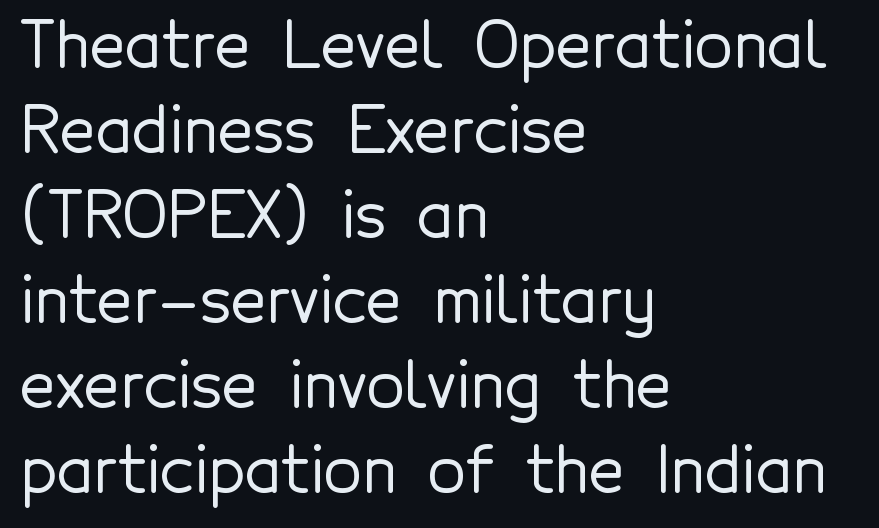
{"serif": "no", "italic": "no", "width": "normal", "x_height": "medium", "monospaced": "no", "underline": "no", "align": "left", "line_spacing": "normal", "line_spacing_ratio": 1.37, "letter_spacing": "normal", "letter_spacing_em": 0.0, "glyph_px": 62}
